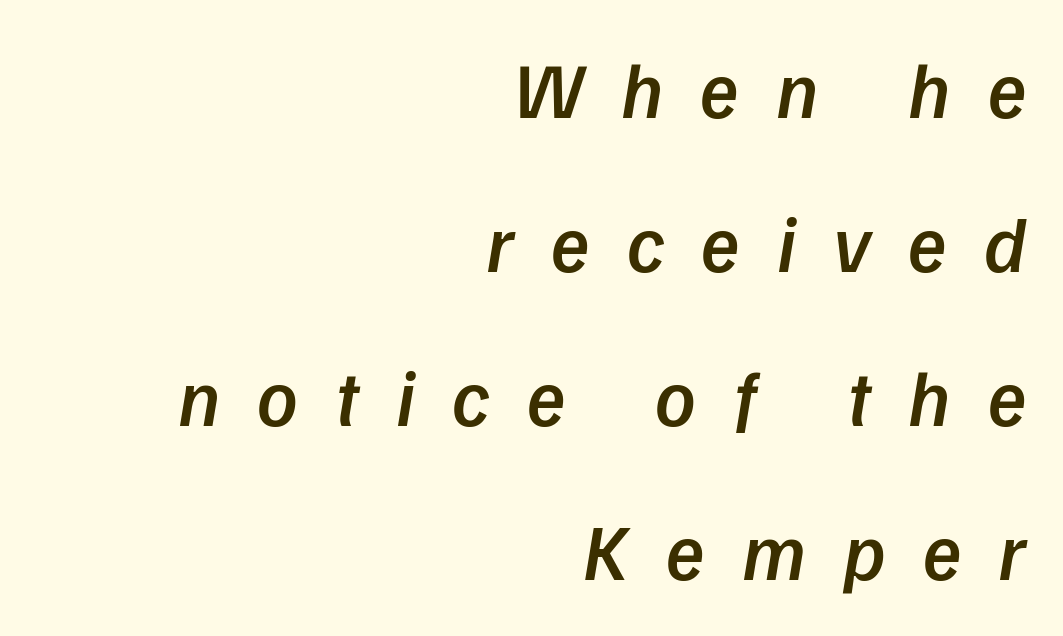
{"serif": "no", "bold": "semi", "weight": "semibold", "width": "normal", "stroke_contrast": "low", "x_height": "medium", "monospaced": "no", "underline": "no", "align": "right", "line_spacing": "loose", "line_spacing_ratio": 1.95, "letter_spacing": "wide", "letter_spacing_em": 0.47, "glyph_px": 79}
